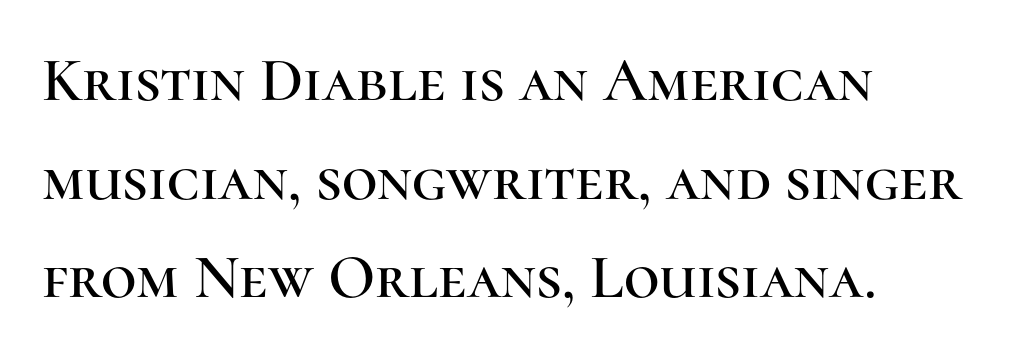
Q: Is the text italic (slanted)? A: No, it is upright.
Q: Is the typeface a serif or a sans-serif typeface? A: Serif.
Q: Is the text underlined? A: No.
Q: How is the paragraph aligned? A: Left-aligned.
Q: Is the spacing between letters normal or unusually wide? A: Normal.
Q: Is the spacing between lines tight, normal or loose? A: Normal.
Q: Width (condensed, normal, or wide)? A: Normal.
Q: Stroke contrast? A: High.
Q: x-height? A: Medium.
Q: Monospaced? A: No.
